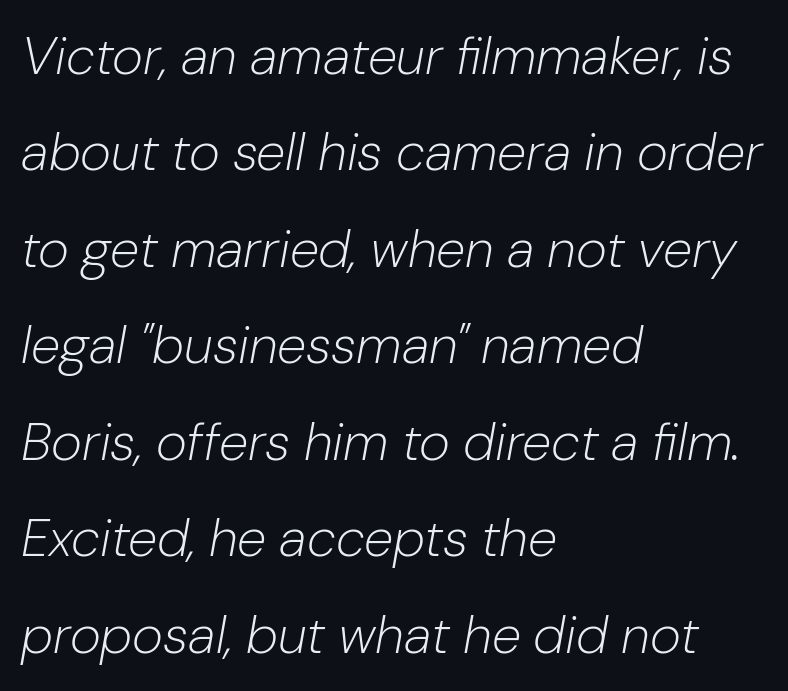
The image shows 53 px light type, italic (leaning right); set left-aligned, line spacing 1.82x, normal letter spacing, not underlined; low stroke contrast and a medium x-height.
